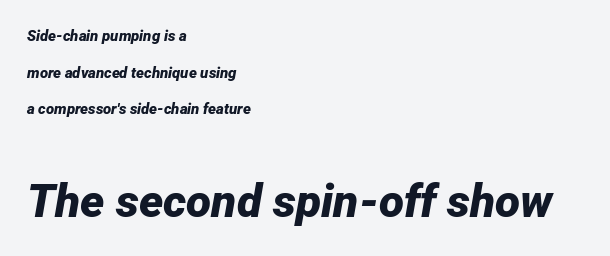
Q: Is the text bold? A: Yes.
Q: Is the text italic (slanted)? A: Yes, it leans right by about 12 degrees.
Q: Is the text underlined? A: No.
Q: How is the paragraph aligned? A: Left-aligned.
Q: Is the spacing between letters normal or unusually wide? A: Normal.
Q: Is the spacing between lines tight, normal or loose? A: Loose.
Q: Which block of text is set in a larger size, the first (top) or the second (bottom)? A: The second (bottom) one.
Q: Width (condensed, normal, or wide)? A: Normal.
Q: Stroke contrast? A: Low.
Q: x-height? A: Medium.
Q: Monospaced? A: No.
